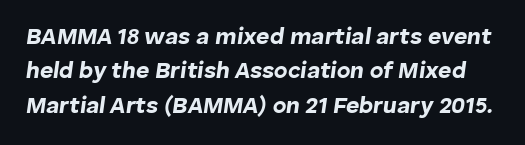
{"italic": "yes", "lean": "right", "slant_degrees": 8, "bold": "yes", "underline": "no", "line_spacing": "normal", "line_spacing_ratio": 1.49, "letter_spacing": "normal", "letter_spacing_em": 0.0, "glyph_px": 23}
